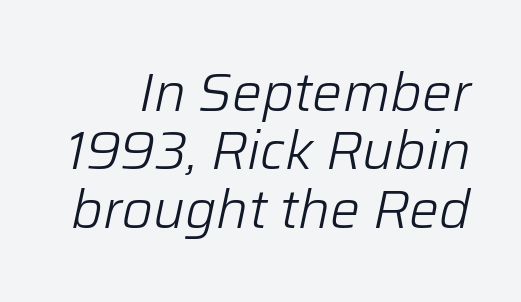
Q: Is the text bold? A: No.
Q: Is the text italic (slanted)? A: Yes, it leans right by about 12 degrees.
Q: Is the text underlined? A: No.
Q: Is the spacing between letters normal or unusually wide? A: Normal.
Q: Is the spacing between lines tight, normal or loose? A: Tight.
Q: Width (condensed, normal, or wide)? A: Normal.
Q: Stroke contrast? A: Low.
Q: x-height? A: Medium.
Q: Monospaced? A: No.
